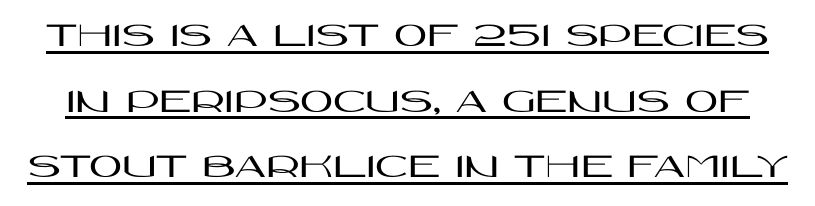
{"serif": "no", "italic": "no", "width": "wide", "stroke_contrast": "high", "x_height": "large", "monospaced": "no", "underline": "yes", "line_spacing_ratio": 1.82, "letter_spacing": "normal", "letter_spacing_em": 0.0, "glyph_px": 36}
